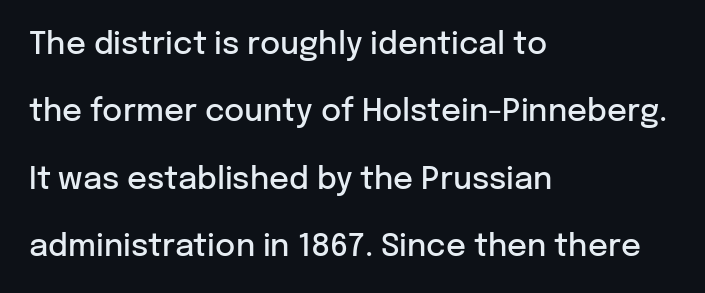
The image shows 31 px semibold sans-serif type, upright; set left-aligned, loose line spacing (2.17x), normal letter spacing, not underlined; low stroke contrast and a medium x-height.
